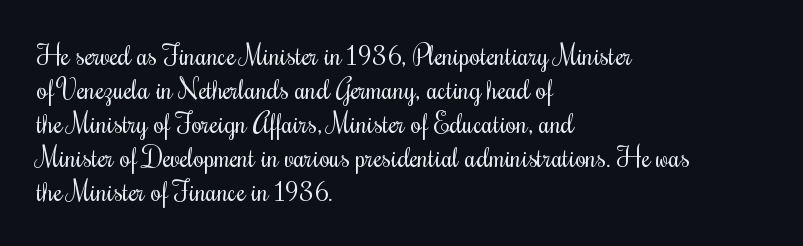
Vertically, the passage feels balanced, rows spaced as you'd expect. The strip under each line holds only bare page. Weight: in the light-to-regular range. Glyph-to-glyph distance matches everyday printed text.
